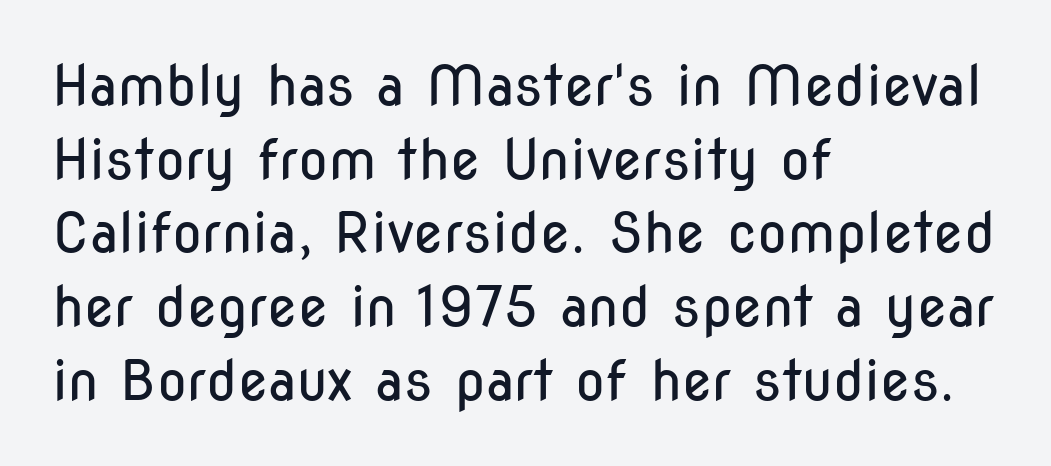
{"serif": "no", "italic": "no", "bold": "no", "weight": "regular", "width": "condensed", "stroke_contrast": "low", "x_height": "medium", "monospaced": "no", "underline": "no", "align": "left", "line_spacing": "normal", "line_spacing_ratio": 1.34, "letter_spacing": "normal", "letter_spacing_em": 0.0, "glyph_px": 55}
